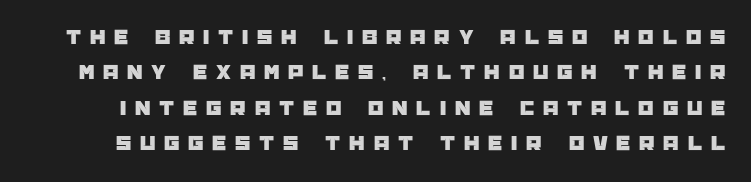
The image shows 22 px text type, upright; set normal line spacing (1.61x), unusually wide letter spacing (+0.4 em), not underlined.
